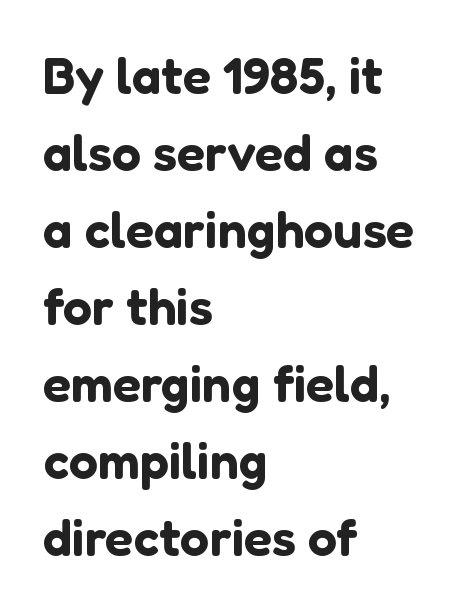
Only glyphs here, with clear space below each row. The typeface chosen for these lines omits serifs. Tall strokes in this sample are plumb rather than angled. The face used here is proportionally spaced, like ordinary book or web type. There is no visible air inserted between adjacent glyphs. Reading down the block, your eye returns to a fixed left position each line.
